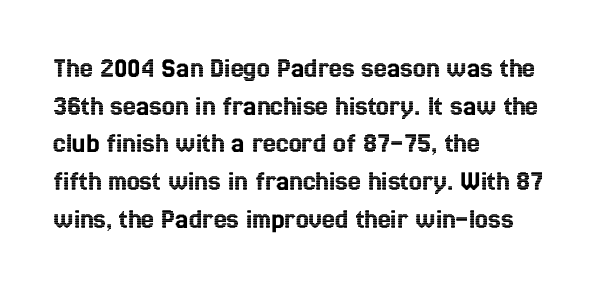
{"italic": "no", "width": "condensed", "x_height": "medium", "monospaced": "no", "underline": "no", "align": "left", "line_spacing": "normal", "line_spacing_ratio": 1.3, "letter_spacing": "normal", "letter_spacing_em": 0.0, "glyph_px": 29}
